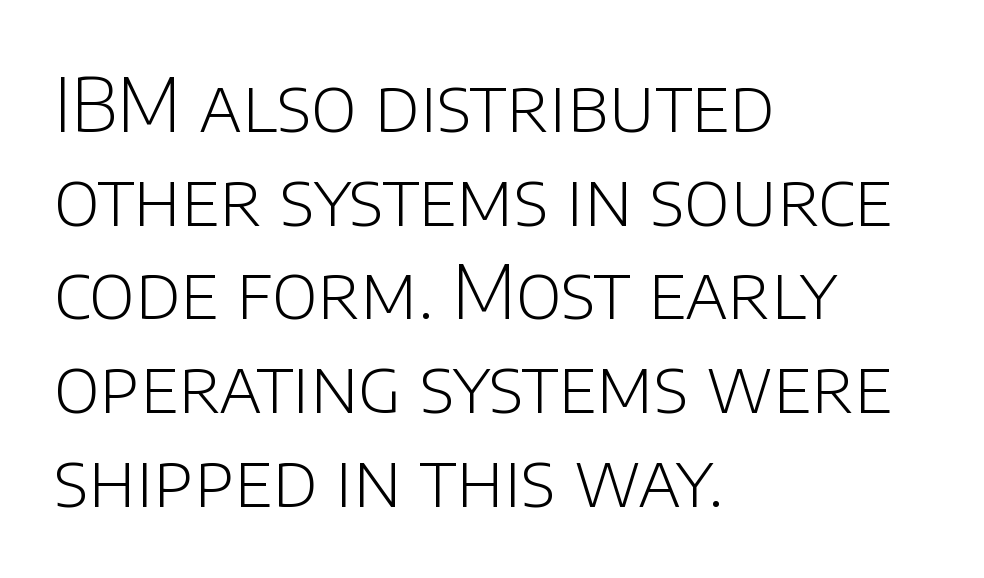
Q: Is the text bold? A: No.
Q: Is the text italic (slanted)? A: No, it is upright.
Q: Is the typeface a serif or a sans-serif typeface? A: Sans-serif.
Q: Is the text underlined? A: No.
Q: How is the paragraph aligned? A: Left-aligned.
Q: Is the spacing between letters normal or unusually wide? A: Normal.
Q: Is the spacing between lines tight, normal or loose? A: Normal.
Q: Width (condensed, normal, or wide)? A: Normal.
Q: Stroke contrast? A: Low.
Q: x-height? A: Large.
Q: Monospaced? A: No.
